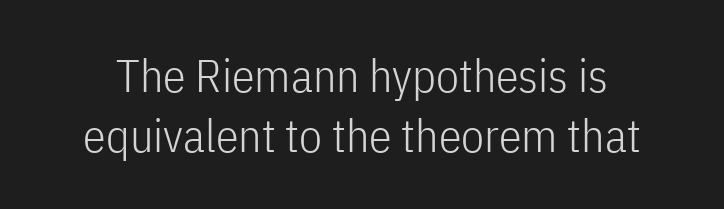
{"serif": "no", "italic": "no", "bold": "no", "weight": "light", "width": "condensed", "stroke_contrast": "low", "x_height": "medium", "monospaced": "no", "underline": "no", "line_spacing": "normal", "line_spacing_ratio": 1.3, "letter_spacing": "normal", "letter_spacing_em": 0.0, "glyph_px": 46}
